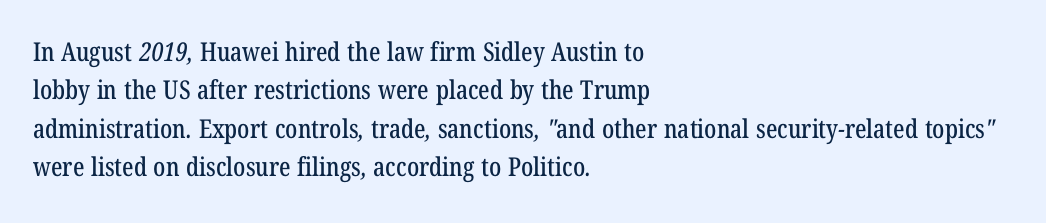
This rendering uses left alignment, leaving the right contour irregular. The zone under the glyphs is completely vacant. This block has exactly the height ordinary leading produces. You could call the tracking neutral — neither tight nor loose.
